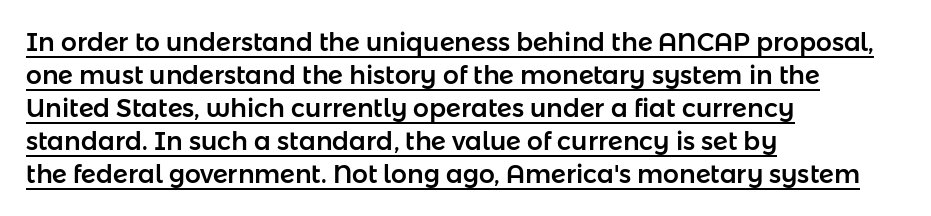
The image shows 25 px text type, upright; set left-aligned, normal line spacing (1.32x), normal letter spacing, underlined.
